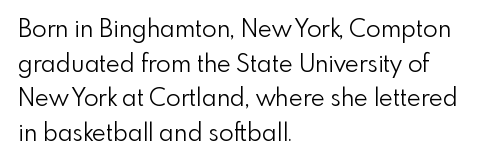
The image shows 24 px text type, upright; set left-aligned, normal line spacing (1.44x), normal letter spacing, not underlined.
